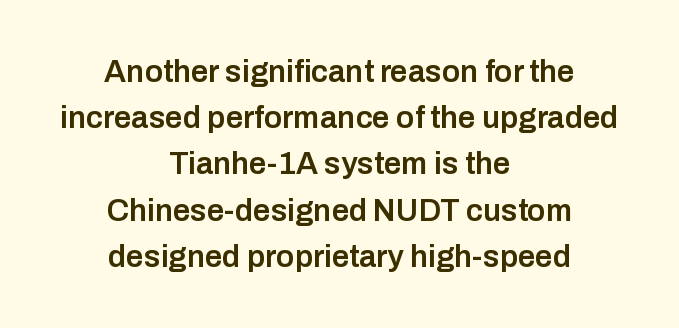
{"serif": "no", "italic": "no", "bold": "semi", "weight": "semibold", "width": "normal", "stroke_contrast": "low", "x_height": "medium", "monospaced": "no", "underline": "no", "align": "center", "line_spacing": "normal", "line_spacing_ratio": 1.49, "letter_spacing": "normal", "letter_spacing_em": 0.0, "glyph_px": 31}
